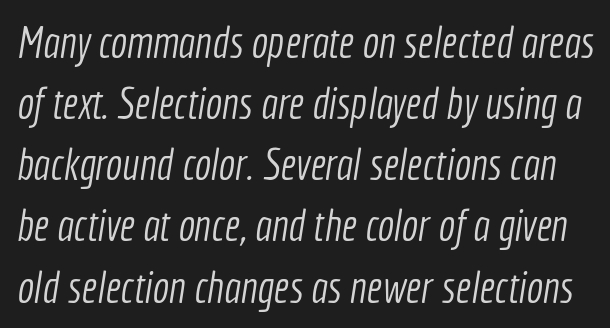
The horizontal fit of the characters is conventional and even. No extra ink here — the face is not bold. Classification — sans serif. Character widths vary here, with narrow letters taking less room than wide ones. One glance says typical: line gaps are just what's usual. Letters rest on an invisible, unmarked baseline.
